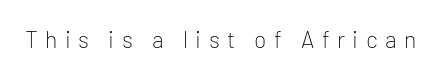
{"italic": "no", "bold": "no", "underline": "no", "letter_spacing": "wide", "letter_spacing_em": 0.32, "glyph_px": 23}
